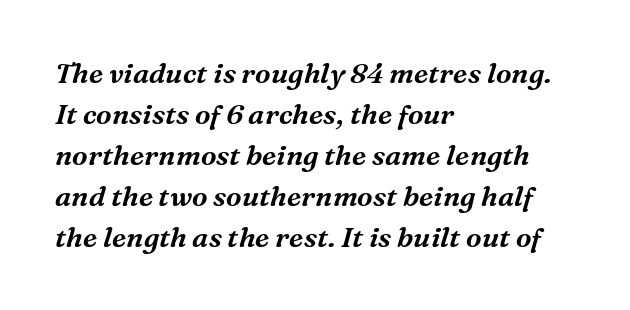
Q: Is the text italic (slanted)? A: Yes, it leans right by about 16 degrees.
Q: Is the typeface a serif or a sans-serif typeface? A: Serif.
Q: Is the text underlined? A: No.
Q: How is the paragraph aligned? A: Left-aligned.
Q: Is the spacing between letters normal or unusually wide? A: Normal.
Q: Is the spacing between lines tight, normal or loose? A: Normal.
Q: Width (condensed, normal, or wide)? A: Normal.
Q: Stroke contrast? A: Medium.
Q: x-height? A: Medium.
Q: Monospaced? A: No.
